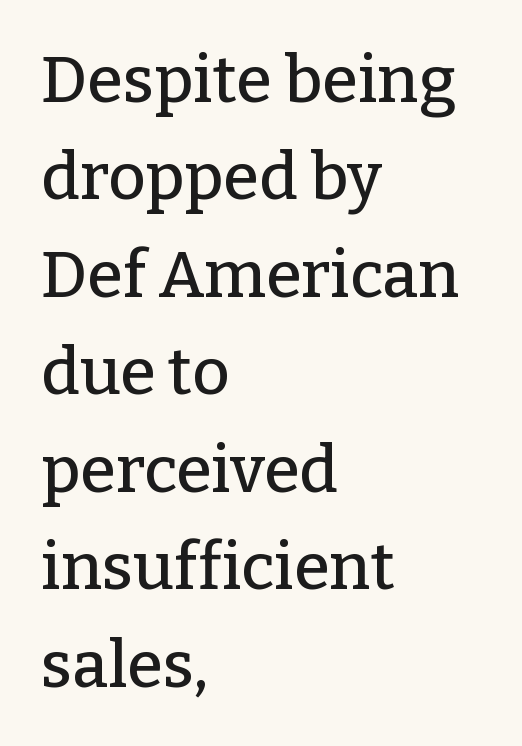
{"serif": "yes", "italic": "no", "width": "normal", "stroke_contrast": "low", "x_height": "medium", "monospaced": "no", "underline": "no", "align": "left", "line_spacing": "normal", "line_spacing_ratio": 1.5, "letter_spacing": "normal", "letter_spacing_em": 0.0, "glyph_px": 65}
